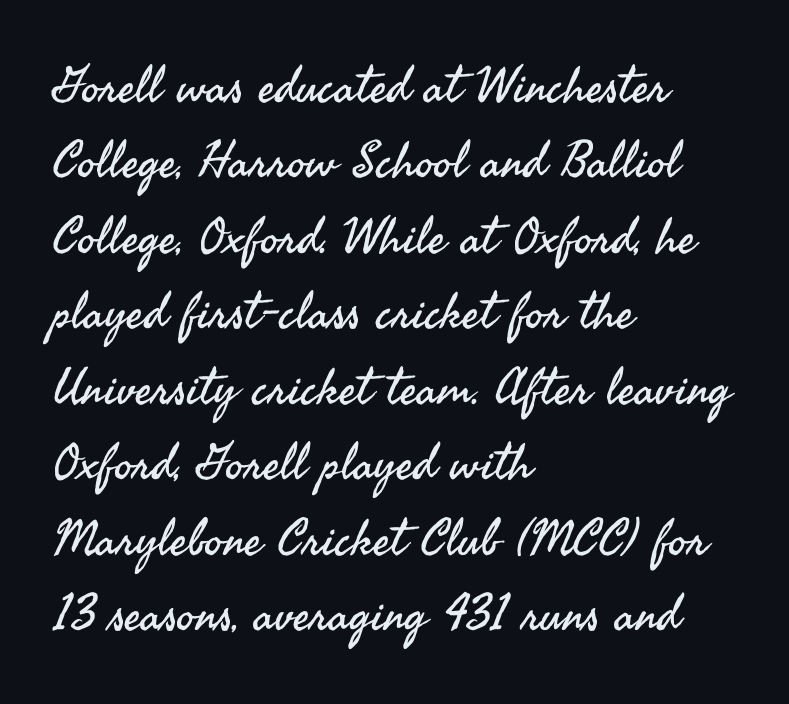
The letters advance in unequal steps, a hallmark of proportional type. The words here are not underlined. The weight would be labelled regular, book, light, or lighter still. Teacher's note: observe the even left margin — that is flush-left alignment.
